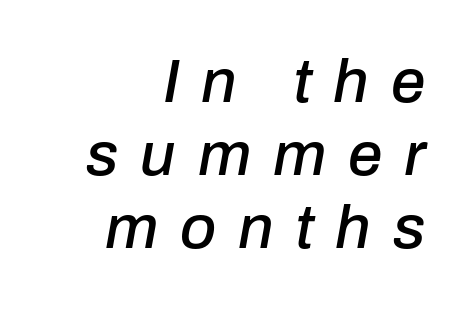
Rule under the text: the space is simply empty. Note the varied advance widths — an 'i' is clearly narrower than an 'm'. A flush-right, rag-left setting is used for this passage. Designer's note — italics engaged. Short note: letters widely spaced.
